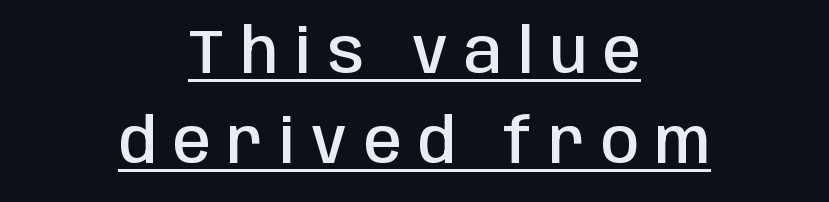
{"serif": "no", "italic": "no", "bold": "semi", "weight": "semibold", "width": "condensed", "stroke_contrast": "low", "x_height": "large", "monospaced": "no", "underline": "yes", "align": "center", "line_spacing": "normal", "line_spacing_ratio": 1.47, "letter_spacing": "wide", "letter_spacing_em": 0.27, "glyph_px": 61}
